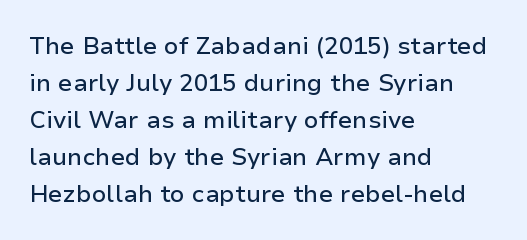
Q: Is the text italic (slanted)? A: No, it is upright.
Q: Is the text underlined? A: No.
Q: How is the paragraph aligned? A: Left-aligned.
Q: Is the spacing between letters normal or unusually wide? A: Normal.
Q: Is the spacing between lines tight, normal or loose? A: Normal.
